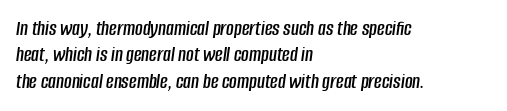
The image shows 21 px text type, italic (leaning right); set left-aligned, normal line spacing (1.26x), normal letter spacing, not underlined.
